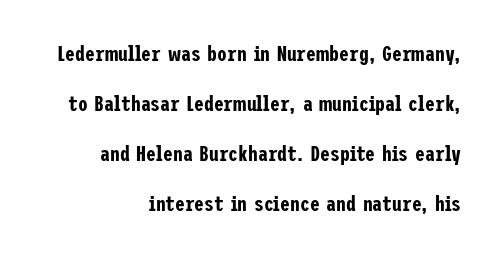
{"italic": "no", "underline": "no", "align": "right", "line_spacing": "loose", "line_spacing_ratio": 2.27, "letter_spacing": "normal", "letter_spacing_em": 0.0, "glyph_px": 22}
